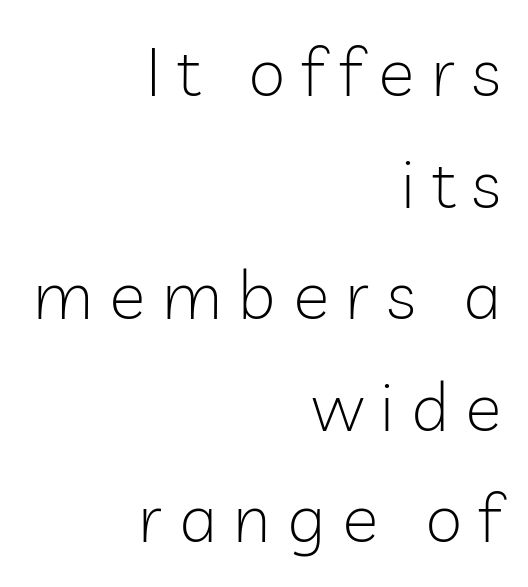
{"serif": "no", "italic": "no", "bold": "no", "weight": "light", "width": "normal", "stroke_contrast": "low", "x_height": "medium", "monospaced": "no", "underline": "no", "align": "right", "line_spacing": "normal", "line_spacing_ratio": 1.64, "letter_spacing": "wide", "letter_spacing_em": 0.24, "glyph_px": 68}
